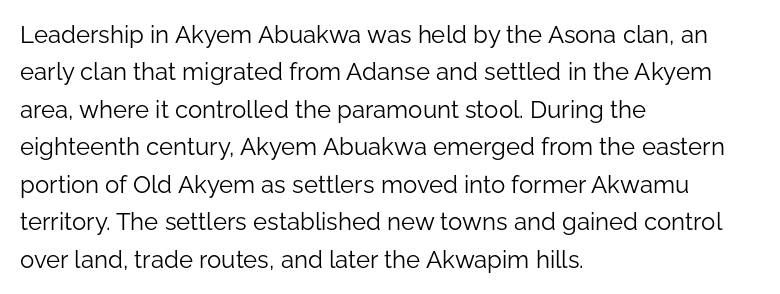
The image shows 24 px text type, upright; set left-aligned, normal line spacing (1.56x), normal letter spacing, not underlined.
